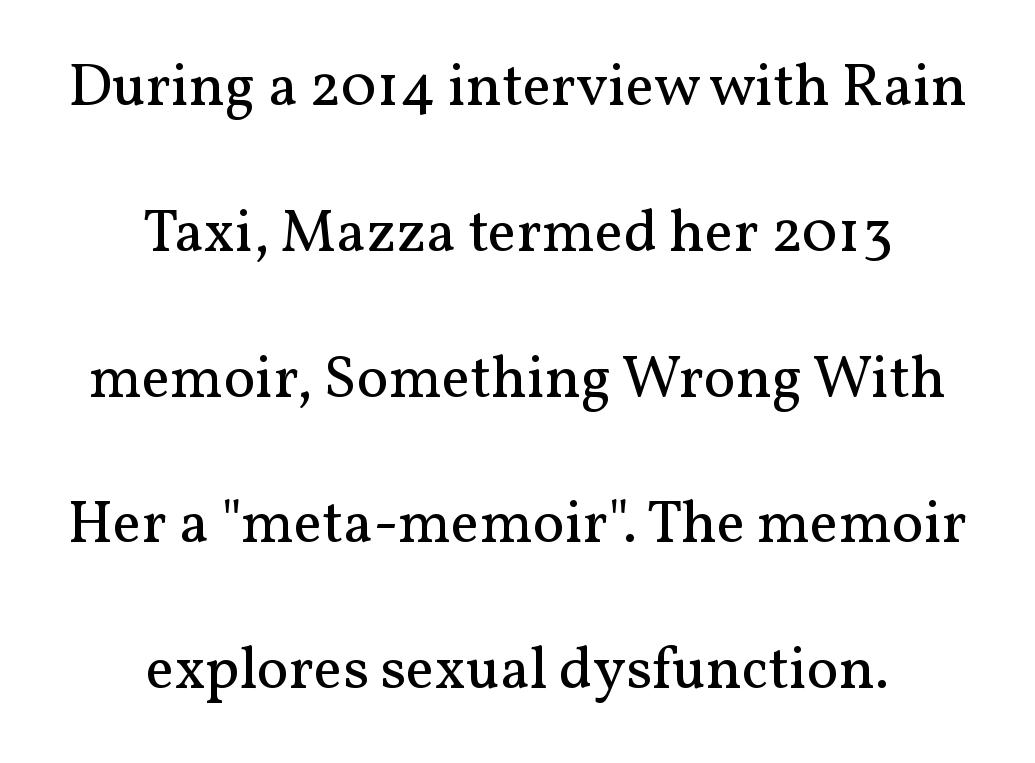
The image shows 60 px regular-weight serif type, upright; set centered, loose line spacing (2.43x), normal letter spacing, not underlined; medium stroke contrast and a medium x-height.
